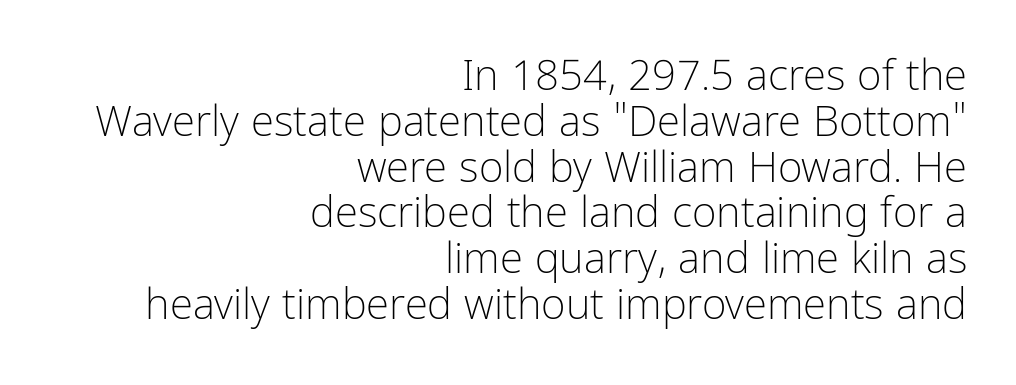
Q: Is the text bold? A: No.
Q: Is the text italic (slanted)? A: No, it is upright.
Q: Is the typeface a serif or a sans-serif typeface? A: Sans-serif.
Q: Is the text underlined? A: No.
Q: How is the paragraph aligned? A: Right-aligned.
Q: Is the spacing between letters normal or unusually wide? A: Normal.
Q: Is the spacing between lines tight, normal or loose? A: Tight.
Q: Width (condensed, normal, or wide)? A: Condensed.
Q: Stroke contrast? A: Low.
Q: x-height? A: Medium.
Q: Monospaced? A: No.
